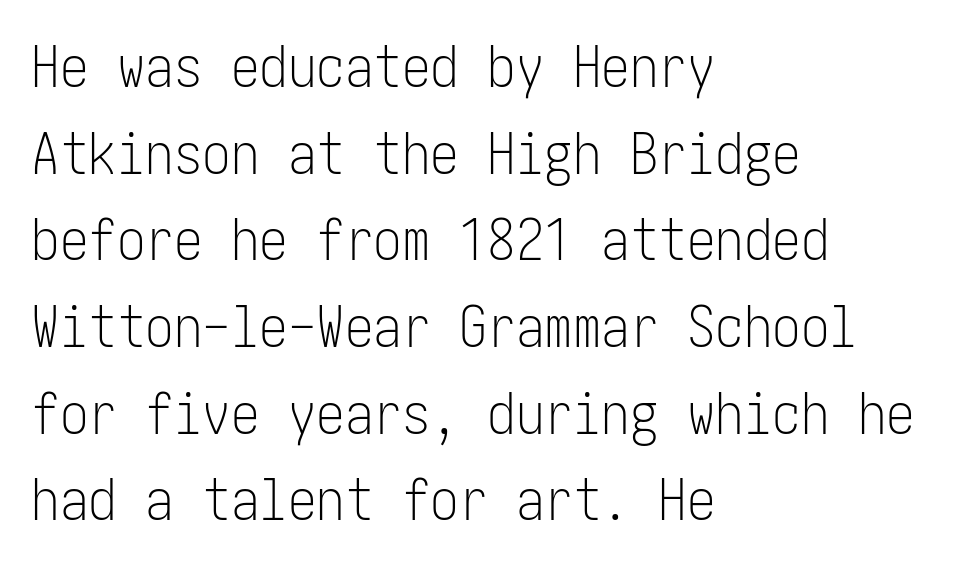
The image shows 57 px light, condensed sans-serif type, upright; set left-aligned, normal line spacing (1.52x), normal letter spacing, not underlined; low stroke contrast and a medium x-height.
